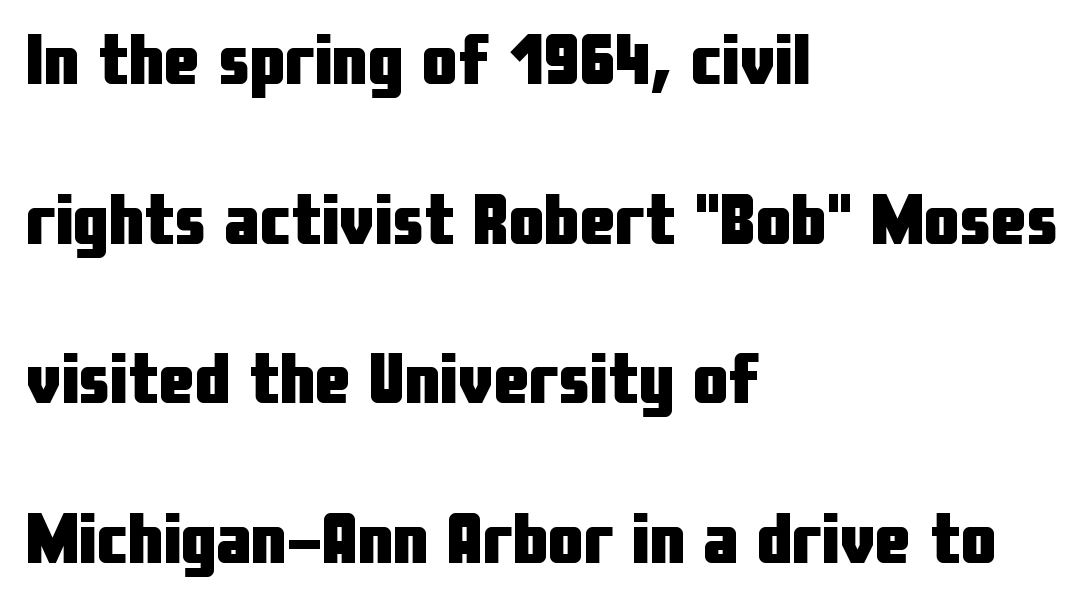
Q: Is the text bold? A: Yes.
Q: Is the text italic (slanted)? A: No, it is upright.
Q: Is the typeface a serif or a sans-serif typeface? A: Sans-serif.
Q: Is the text underlined? A: No.
Q: How is the paragraph aligned? A: Left-aligned.
Q: Is the spacing between letters normal or unusually wide? A: Normal.
Q: Is the spacing between lines tight, normal or loose? A: Loose.
Q: Width (condensed, normal, or wide)? A: Condensed.
Q: Stroke contrast? A: Low.
Q: x-height? A: Medium.
Q: Monospaced? A: No.
